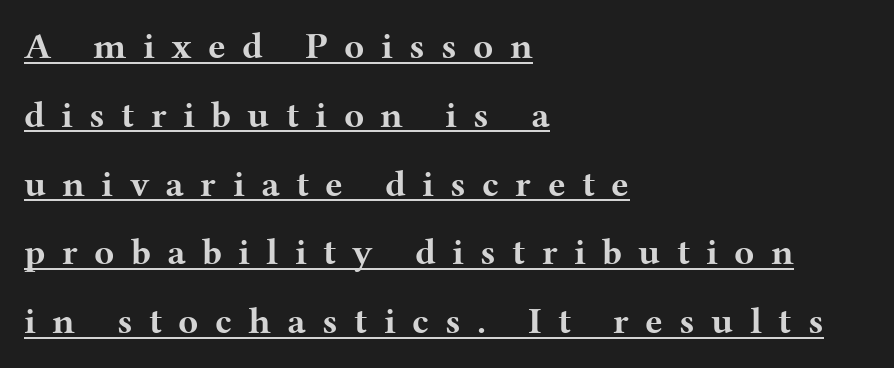
{"serif": "yes", "italic": "no", "bold": "yes", "weight": "bold", "width": "wide", "stroke_contrast": "medium", "x_height": "medium", "monospaced": "no", "underline": "yes", "align": "left", "line_spacing_ratio": 1.86, "letter_spacing": "wide", "letter_spacing_em": 0.44, "glyph_px": 37}
